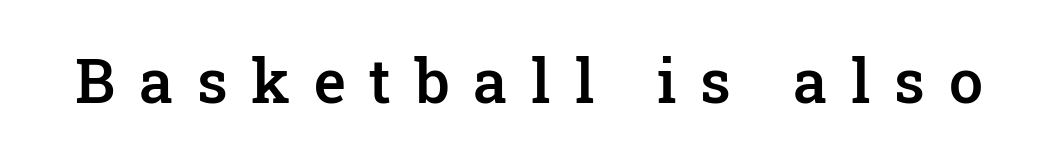
Q: Is the text bold? A: Semi-bold.
Q: Is the text italic (slanted)? A: No, it is upright.
Q: Is the typeface a serif or a sans-serif typeface? A: Serif.
Q: Is the text underlined? A: No.
Q: Is the spacing between letters normal or unusually wide? A: Unusually wide.
Q: Width (condensed, normal, or wide)? A: Normal.
Q: Stroke contrast? A: Low.
Q: x-height? A: Medium.
Q: Monospaced? A: No.
